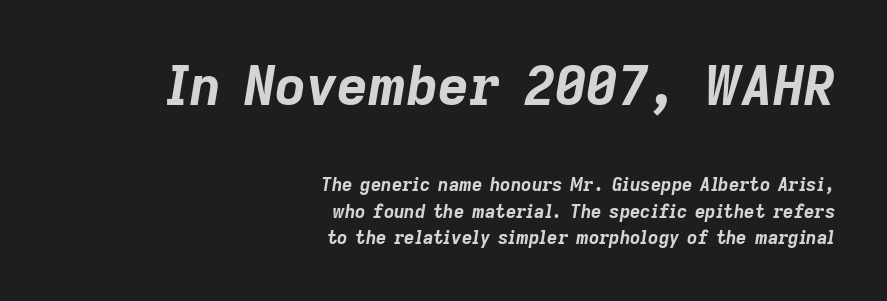
{"italic": "yes", "lean": "right", "slant_degrees": 9, "bold": "yes", "weight": "bold", "width": "normal", "stroke_contrast": "low", "x_height": "medium", "monospaced": "no", "underline": "no", "align": "right", "line_spacing": "normal", "line_spacing_ratio": 1.45, "letter_spacing": "normal", "letter_spacing_em": 0.0, "larger_block": "first", "size_ratio": 3.0, "glyph_px": 54}
